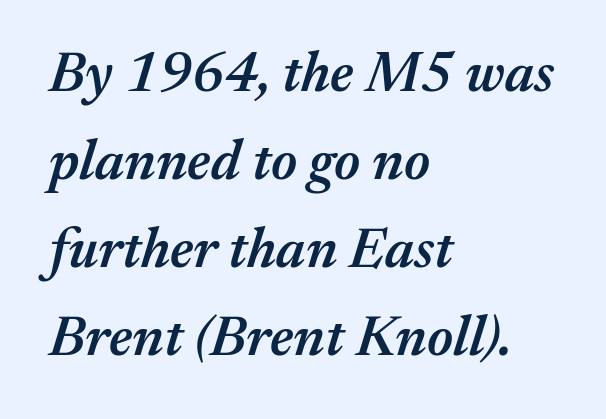
Q: Is the text bold? A: Semi-bold.
Q: Is the text italic (slanted)? A: Yes, it leans right by about 17 degrees.
Q: Is the text underlined? A: No.
Q: How is the paragraph aligned? A: Left-aligned.
Q: Is the spacing between letters normal or unusually wide? A: Normal.
Q: Is the spacing between lines tight, normal or loose? A: Normal.
Q: Width (condensed, normal, or wide)? A: Normal.
Q: Stroke contrast? A: Medium.
Q: x-height? A: Medium.
Q: Monospaced? A: No.
